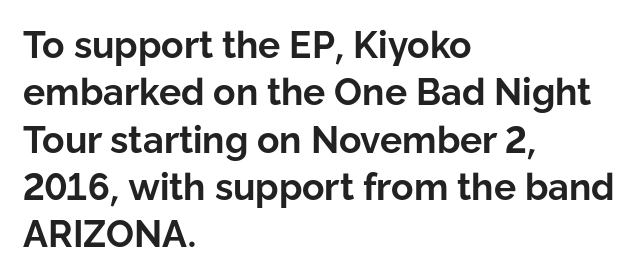
Here the glyphs are tracked normally, forming tight word shapes. The text was rendered using a sans face with plain stroke endings. Weight check: bold — yes, fully. Vertically, the passage feels balanced, rows spaced as you'd expect. Beneath every word, the page is bare.
